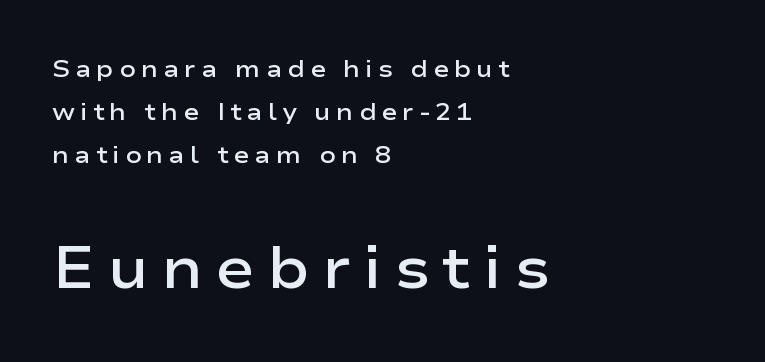
Q: Is the text bold? A: Semi-bold.
Q: Is the text italic (slanted)? A: No, it is upright.
Q: Is the typeface a serif or a sans-serif typeface? A: Sans-serif.
Q: Is the text underlined? A: No.
Q: How is the paragraph aligned? A: Left-aligned.
Q: Is the spacing between letters normal or unusually wide? A: Unusually wide.
Q: Which block of text is set in a larger size, the first (top) or the second (bottom)? A: The second (bottom) one.
Q: Width (condensed, normal, or wide)? A: Wide.
Q: Stroke contrast? A: Low.
Q: x-height? A: Medium.
Q: Monospaced? A: No.
